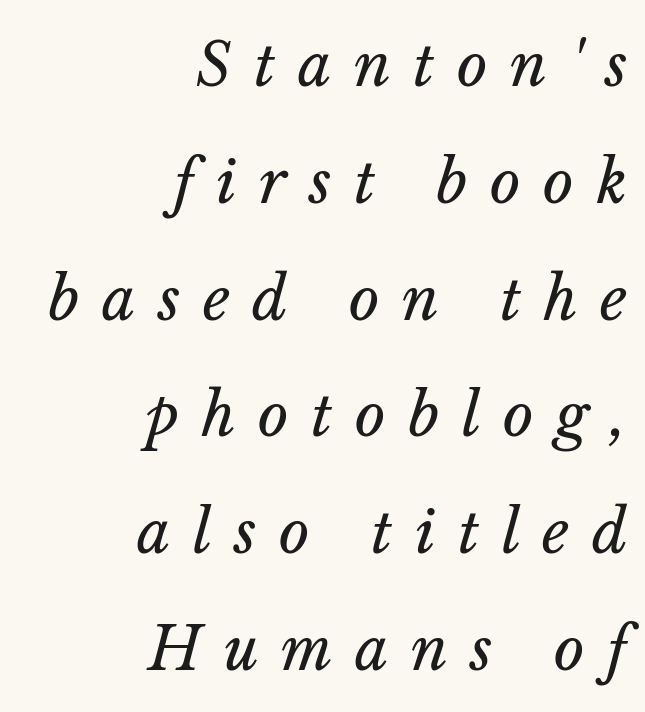
Leading is clearly above the norm, producing a sparse column. Typeset ragged left — the right edge is the straight one. An italicized treatment has been applied to the whole sample. Here the designer chose a conventional face with non-uniform glyph widths.
